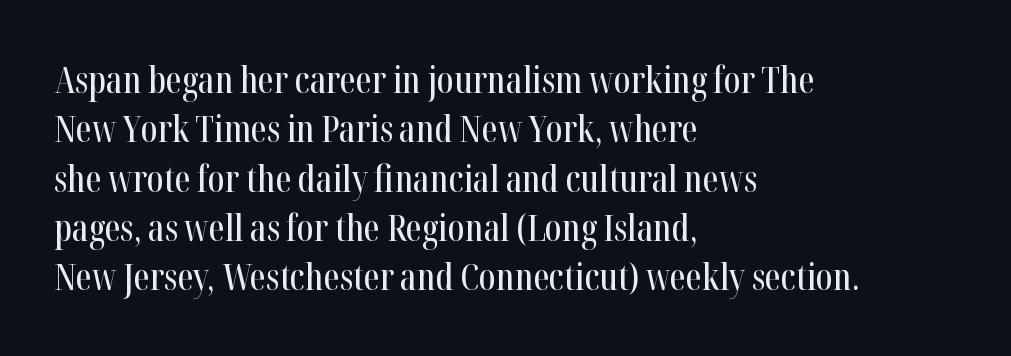
Q: Is the text italic (slanted)? A: No, it is upright.
Q: Is the typeface a serif or a sans-serif typeface? A: Serif.
Q: Is the text underlined? A: No.
Q: How is the paragraph aligned? A: Left-aligned.
Q: Is the spacing between letters normal or unusually wide? A: Normal.
Q: Is the spacing between lines tight, normal or loose? A: Normal.
Q: Width (condensed, normal, or wide)? A: Condensed.
Q: Stroke contrast? A: High.
Q: x-height? A: Medium.
Q: Monospaced? A: No.
